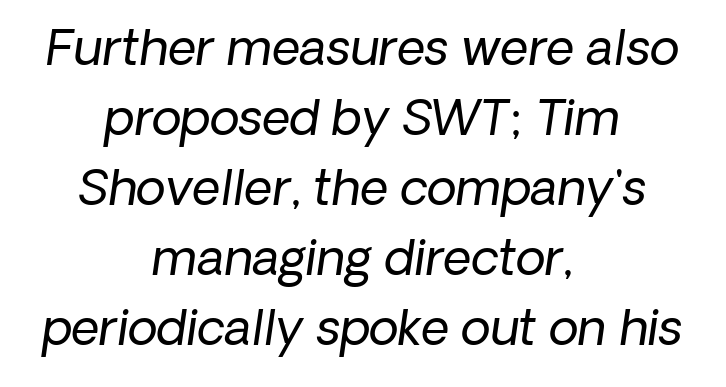
Q: Is the text bold? A: No.
Q: Is the text italic (slanted)? A: Yes, it leans right by about 8 degrees.
Q: Is the text underlined? A: No.
Q: How is the paragraph aligned? A: Centered.
Q: Is the spacing between letters normal or unusually wide? A: Normal.
Q: Is the spacing between lines tight, normal or loose? A: Normal.
Q: Width (condensed, normal, or wide)? A: Normal.
Q: Stroke contrast? A: Low.
Q: x-height? A: Medium.
Q: Monospaced? A: No.
